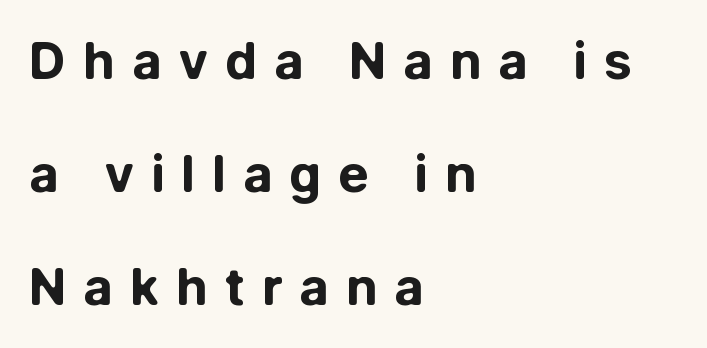
{"serif": "no", "italic": "no", "bold": "yes", "weight": "bold", "width": "normal", "stroke_contrast": "low", "x_height": "medium", "monospaced": "no", "underline": "no", "align": "left", "line_spacing": "loose", "line_spacing_ratio": 2.22, "letter_spacing": "wide", "letter_spacing_em": 0.33, "glyph_px": 51}
